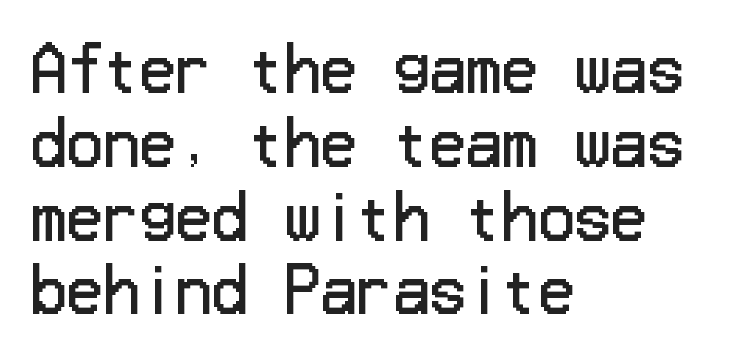
{"serif": "no", "italic": "no", "bold": "no", "weight": "regular", "width": "normal", "stroke_contrast": "low", "x_height": "medium", "underline": "no", "align": "left", "line_spacing_ratio": 1.23, "letter_spacing": "normal", "letter_spacing_em": 0.0, "glyph_px": 60}
